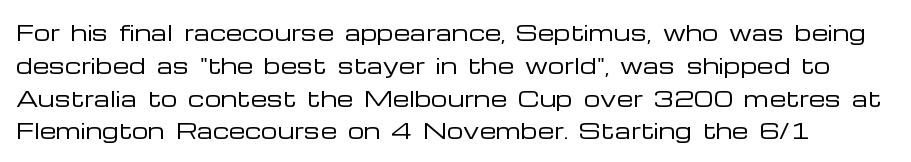
{"italic": "no", "bold": "no", "underline": "no", "line_spacing": "normal", "line_spacing_ratio": 1.56, "letter_spacing": "normal", "letter_spacing_em": 0.0, "glyph_px": 21}
